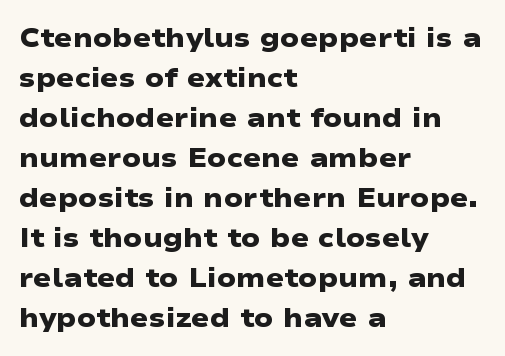
Q: Is the text bold? A: Yes.
Q: Is the text underlined? A: No.
Q: How is the paragraph aligned? A: Left-aligned.
Q: Is the spacing between letters normal or unusually wide? A: Normal.
Q: Is the spacing between lines tight, normal or loose? A: Normal.
